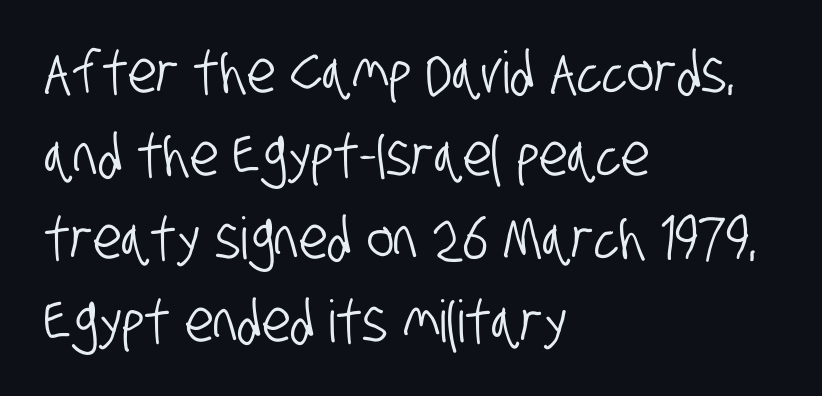
The image shows 58 px condensed sans-serif type; set left-aligned, normal line spacing (1.43x), normal letter spacing, not underlined; low stroke contrast and a large x-height.
